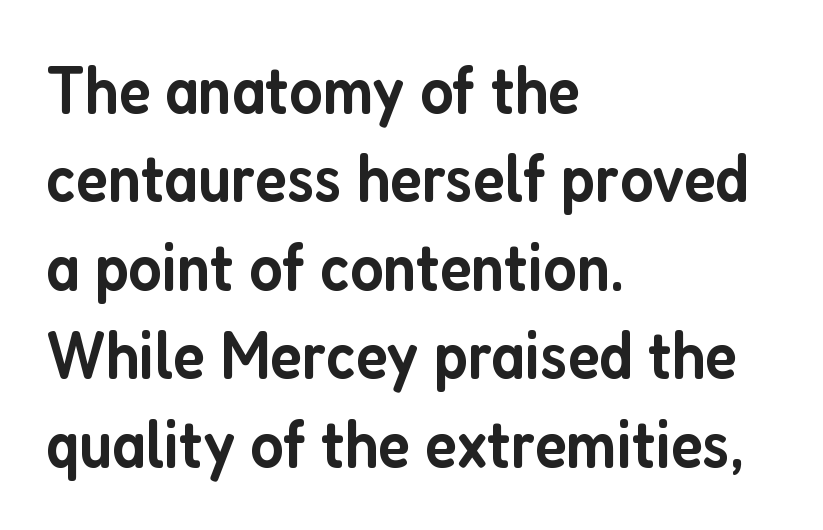
The image shows 68 px semibold, condensed sans-serif type, upright; set left-aligned, normal line spacing (1.3x), normal letter spacing, not underlined; low stroke contrast and a medium x-height.
